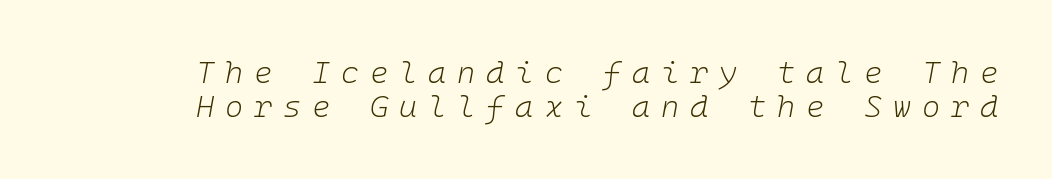
Q: Is the text bold? A: No.
Q: Is the text italic (slanted)? A: Yes, it leans right by about 10 degrees.
Q: Is the text underlined? A: No.
Q: How is the paragraph aligned? A: Right-aligned.
Q: Is the spacing between letters normal or unusually wide? A: Unusually wide.
Q: Is the spacing between lines tight, normal or loose? A: Tight.
Q: Width (condensed, normal, or wide)? A: Normal.
Q: Stroke contrast? A: Low.
Q: x-height? A: Medium.
Q: Monospaced? A: Yes.
